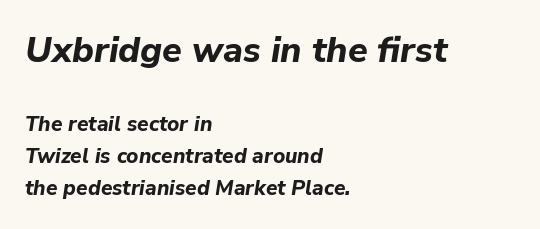
{"italic": "yes", "lean": "right", "slant_degrees": 9, "bold": "yes", "weight": "bold", "width": "normal", "stroke_contrast": "low", "x_height": "medium", "monospaced": "no", "underline": "no", "align": "left", "line_spacing": "normal", "line_spacing_ratio": 1.53, "letter_spacing": "normal", "letter_spacing_em": 0.0, "larger_block": "first", "size_ratio": 1.71, "glyph_px": 36}
